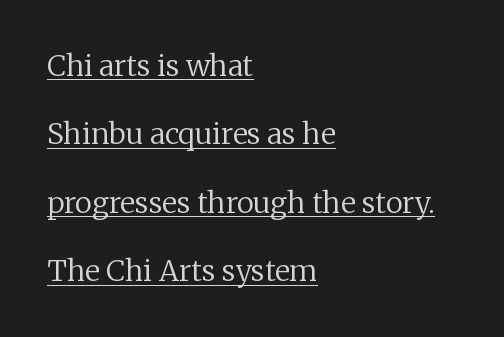
{"serif": "yes", "italic": "no", "bold": "no", "weight": "regular", "width": "normal", "stroke_contrast": "low", "x_height": "medium", "monospaced": "no", "underline": "yes", "align": "left", "line_spacing": "loose", "line_spacing_ratio": 2.36, "letter_spacing": "normal", "letter_spacing_em": 0.0, "glyph_px": 29}
